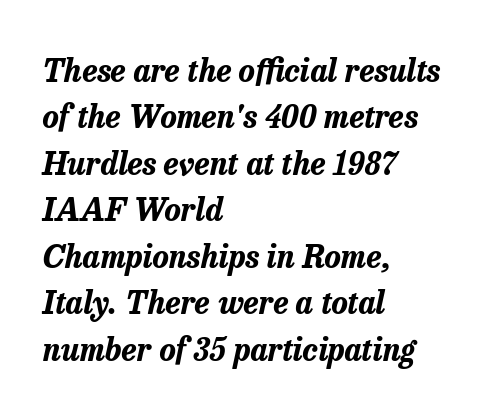
The image shows 31 px bold type, italic (leaning right); set left-aligned, normal line spacing (1.5x), normal letter spacing, not underlined; low stroke contrast and a medium x-height.
